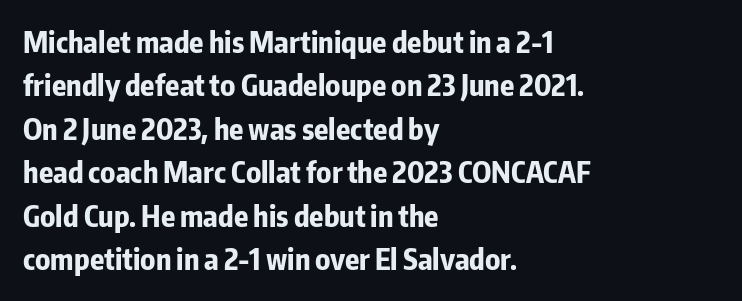
The image shows 29 px bold, condensed sans-serif type, upright; set left-aligned, normal line spacing (1.5x), normal letter spacing, not underlined; low stroke contrast and a medium x-height.
